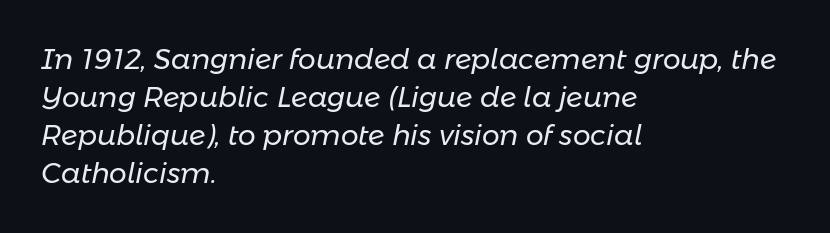
Q: Is the text bold? A: No.
Q: Is the text italic (slanted)? A: Yes, it leans right by about 11 degrees.
Q: Is the text underlined? A: No.
Q: How is the paragraph aligned? A: Left-aligned.
Q: Is the spacing between letters normal or unusually wide? A: Normal.
Q: Is the spacing between lines tight, normal or loose? A: Normal.
Q: Width (condensed, normal, or wide)? A: Normal.
Q: Stroke contrast? A: Low.
Q: x-height? A: Medium.
Q: Monospaced? A: No.
